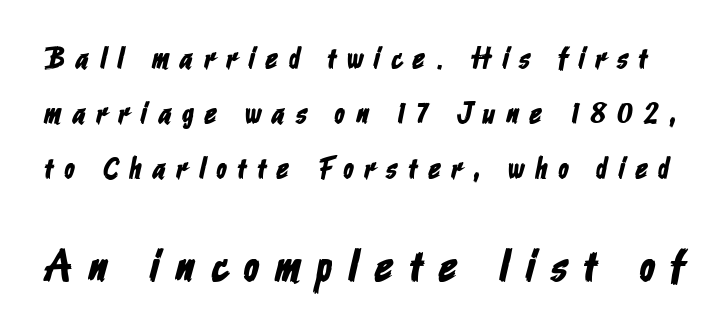
Substantial extra tracking has been applied to these lines. Regarding serifs, this sample does without them. Does the bottom block carry the larger type? Yes, it does. Honestly, there is no underline to notice here at all. The rendering uses natural spacing where letterforms have individual widths.
